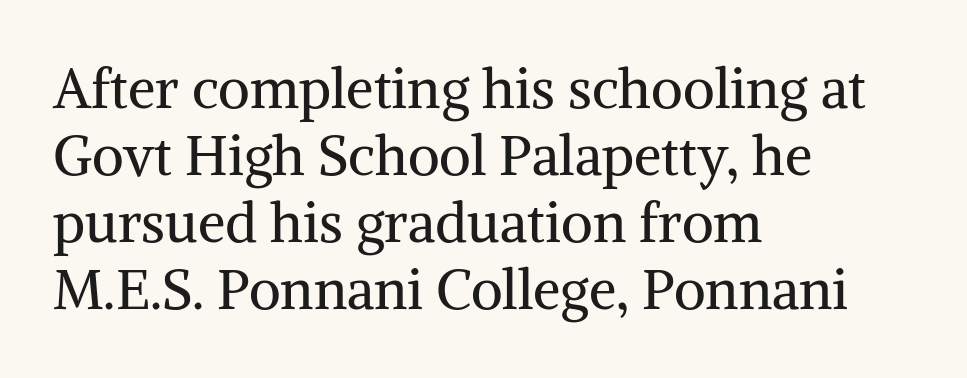
Classification — serif. Upright lettering throughout. Look at the tracking — it's just the regular setting, nothing added. A bare baseline throughout the passage.
